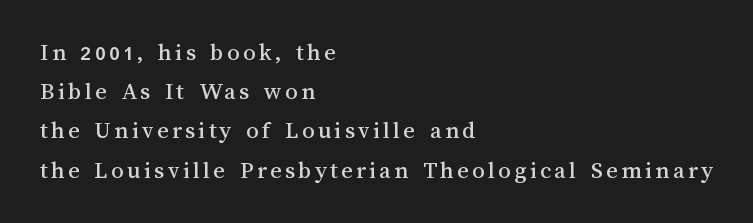
Notice how descenders clear the ascenders below comfortably — that's standard leading. Beneath every word, the page is bare. Nope, not italic — everything's standing straight. The setting favours the left margin, as ordinary paragraphs usually do.
